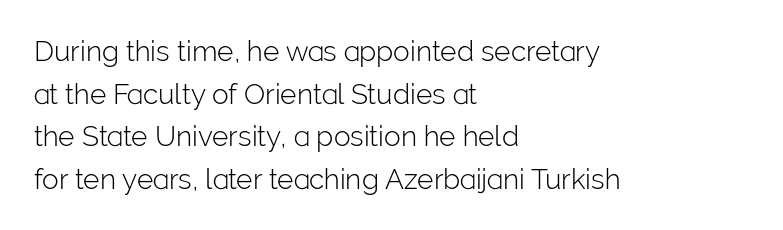
This sample is left-justified, so line endings fall wherever the words run out. The letters sit at their default tracking, neither squeezed nor spread. Do the characters align in a grid? No, the font is proportional. The line-height multiplier appears to be the usual default. Is the stroke heavy? The answer is a plain regular-or-lighter.
